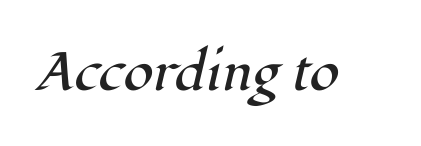
The image shows 54 px regular-weight serif type, italic (leaning right); set normal letter spacing, not underlined; high stroke contrast and a medium x-height.
